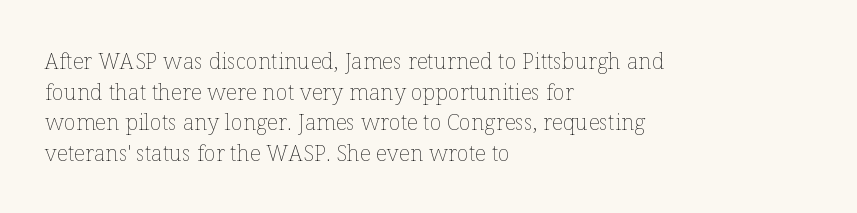
The image shows 22 px text type, upright; set left-aligned, normal line spacing (1.39x), normal letter spacing, not underlined.
